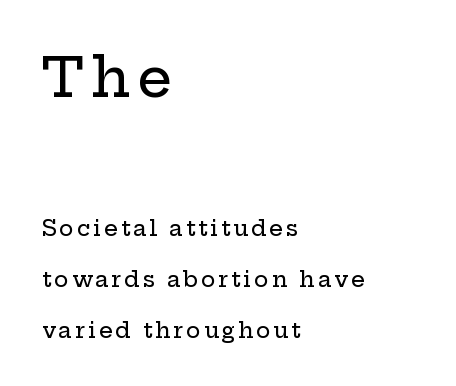
The image shows 55 px wide serif type, upright; set left-aligned, loose line spacing (2.32x), not underlined; the first (top) block is 2.5x larger; low stroke contrast and a medium x-height.
